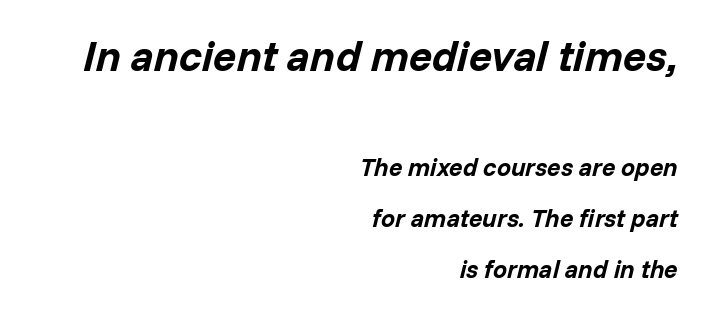
{"italic": "yes", "lean": "right", "slant_degrees": 14, "bold": "yes", "weight": "bold", "width": "normal", "stroke_contrast": "low", "x_height": "medium", "monospaced": "no", "underline": "no", "align": "right", "line_spacing": "loose", "line_spacing_ratio": 2.05, "letter_spacing": "normal", "letter_spacing_em": 0.0, "larger_block": "first", "size_ratio": 1.72, "glyph_px": 43}
